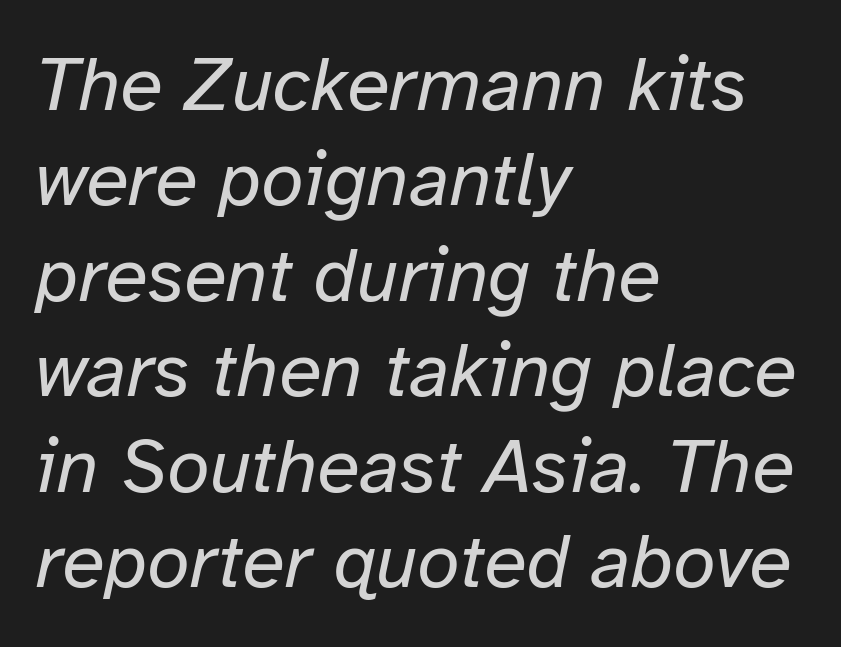
The image shows 77 px regular-weight type, italic (leaning right); set left-aligned, line spacing 1.24x, normal letter spacing, not underlined; low stroke contrast and a medium x-height.
